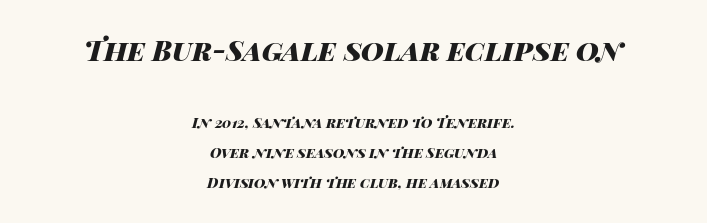
Leading: increased. How heavy is the stroke? Heavy — this is a bold. The type is set solid horizontally, with unmodified tracking. Top chunk: large. Bottom chunk: small. The specimen reads as italic at a glance.
